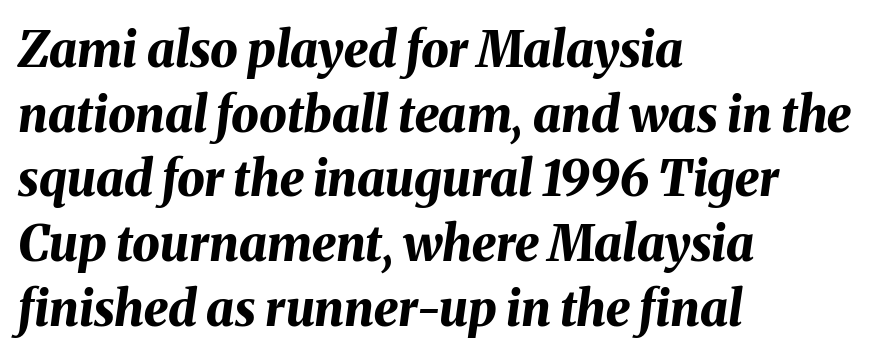
What stands out about the letter spacing? Nothing — it is the standard amount. Is the type bold? Yes — the strokes are clearly thick and heavy. In CSS terms this would be text-align: left. Plain, unruled lines of type. The letters are slanted; this is an italic face. You could not count columns in this text — the font is proportionally spaced.
